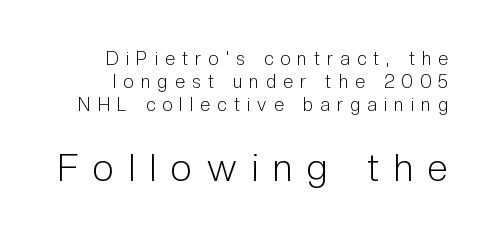
{"serif": "no", "italic": "no", "bold": "no", "weight": "light", "width": "condensed", "stroke_contrast": "low", "x_height": "medium", "monospaced": "no", "underline": "no", "line_spacing": "normal", "line_spacing_ratio": 1.27, "letter_spacing": "wide", "letter_spacing_em": 0.41, "larger_block": "second", "size_ratio": 2.06, "glyph_px": 37}
